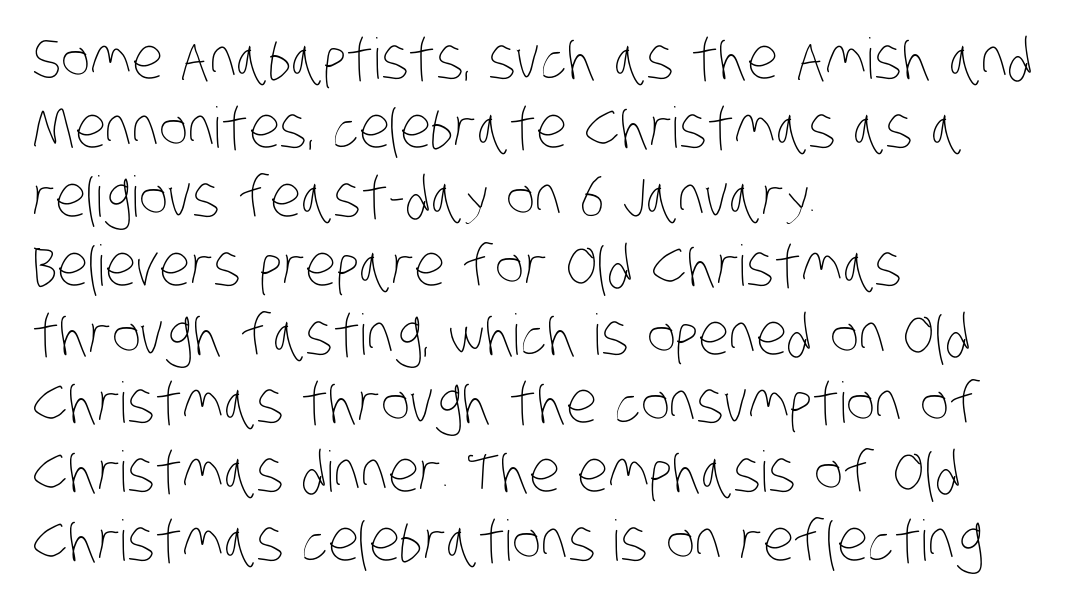
The image shows 56 px thin, condensed type; set left-aligned, line spacing 1.23x, normal letter spacing, not underlined; low stroke contrast and a large x-height.
